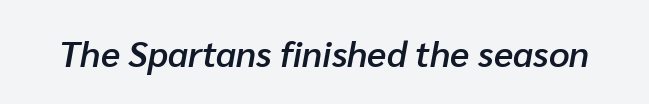
The image shows 36 px semibold type, italic (leaning right); set normal letter spacing, not underlined; low stroke contrast and a medium x-height.
